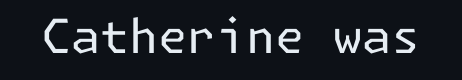
Q: Is the text bold? A: No.
Q: Is the text italic (slanted)? A: No, it is upright.
Q: Is the typeface a serif or a sans-serif typeface? A: Sans-serif.
Q: Is the text underlined? A: No.
Q: Is the spacing between letters normal or unusually wide? A: Normal.
Q: Width (condensed, normal, or wide)? A: Normal.
Q: Stroke contrast? A: Low.
Q: x-height? A: Medium.
